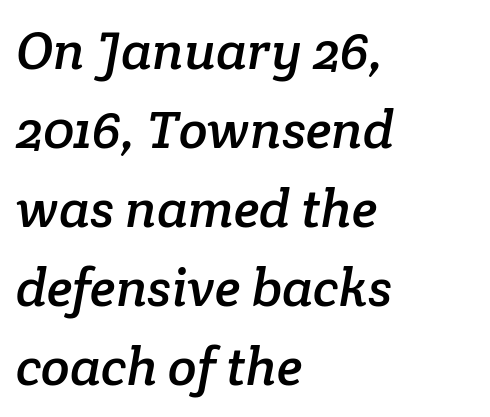
The image shows 53 px serif type; set left-aligned, normal line spacing (1.49x), normal letter spacing, not underlined; low stroke contrast and a medium x-height.
